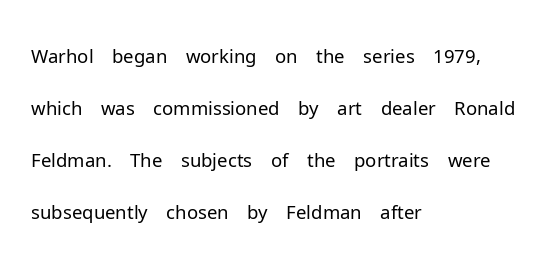
Q: Is the text bold? A: No.
Q: Is the text italic (slanted)? A: No, it is upright.
Q: Is the typeface a serif or a sans-serif typeface? A: Sans-serif.
Q: Is the text underlined? A: No.
Q: How is the paragraph aligned? A: Left-aligned.
Q: Is the spacing between letters normal or unusually wide? A: Normal.
Q: Is the spacing between lines tight, normal or loose? A: Normal.
Q: Width (condensed, normal, or wide)? A: Normal.
Q: Stroke contrast? A: Low.
Q: x-height? A: Medium.
Q: Monospaced? A: No.
